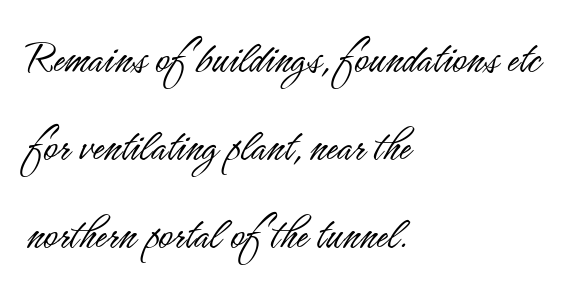
{"serif": "no", "bold": "no", "weight": "light", "width": "condensed", "stroke_contrast": "low", "x_height": "small", "monospaced": "no", "underline": "no", "align": "left", "line_spacing_ratio": 1.83, "letter_spacing": "normal", "letter_spacing_em": 0.0, "glyph_px": 48}
